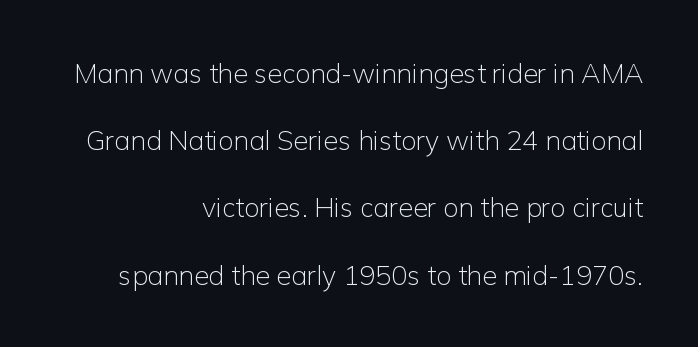
The image shows 27 px text type, upright; set right-aligned, loose line spacing (2.49x), normal letter spacing, not underlined.
